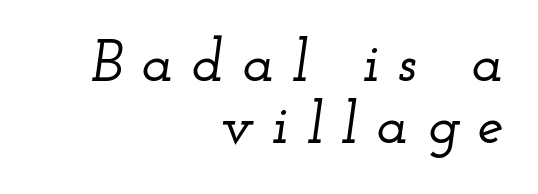
{"serif": "yes", "italic": "yes", "lean": "right", "slant_degrees": 12, "width": "wide", "stroke_contrast": "low", "x_height": "small", "monospaced": "no", "underline": "no", "align": "right", "line_spacing": "tight", "line_spacing_ratio": 1.05, "letter_spacing": "wide", "letter_spacing_em": 0.31, "glyph_px": 59}
